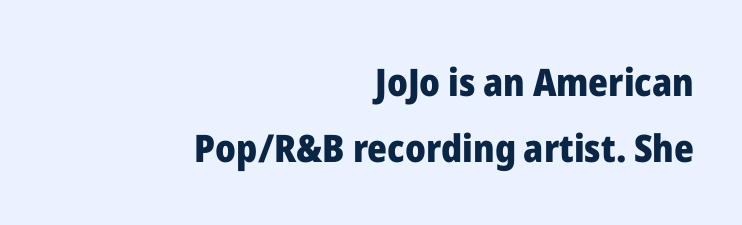
Alignment: flush right. When letters stand straight like this, we call the style roman or upright. Decoration check: the copy has no underline. Note the varied advance widths — an 'i' is clearly narrower than an 'm'. Letterform terminals end flat and unadorned throughout the passage. The glyphs have the mass of a bold cut.
